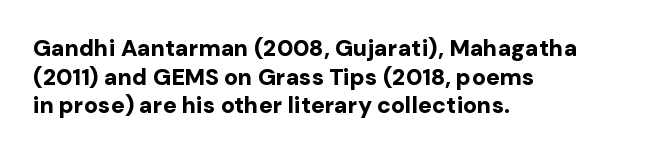
Q: Is the text bold? A: Yes.
Q: Is the text italic (slanted)? A: No, it is upright.
Q: Is the text underlined? A: No.
Q: How is the paragraph aligned? A: Left-aligned.
Q: Is the spacing between letters normal or unusually wide? A: Normal.
Q: Is the spacing between lines tight, normal or loose? A: Normal.
